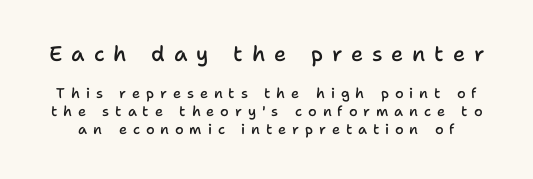
In terms of weight, the rendering is demibold, just under bold. The baseline area is clear. Compare the two chunks: the upper has the greater cap height. Short note: letters widely spaced.
